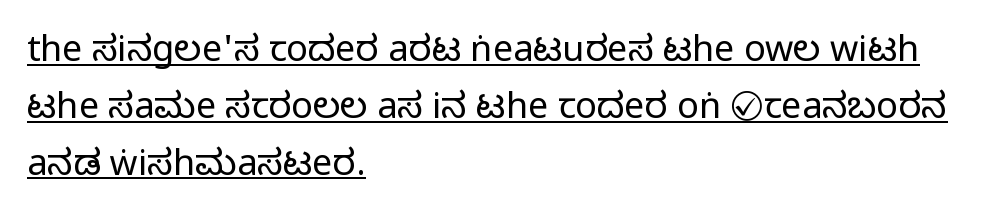
A normal amount of white space separates one row of letters from the next. The face used here is proportionally spaced, like ordinary book or web type. The type is set solid horizontally, with unmodified tracking. You can tell from the bare stems that sans-serif type was used.
